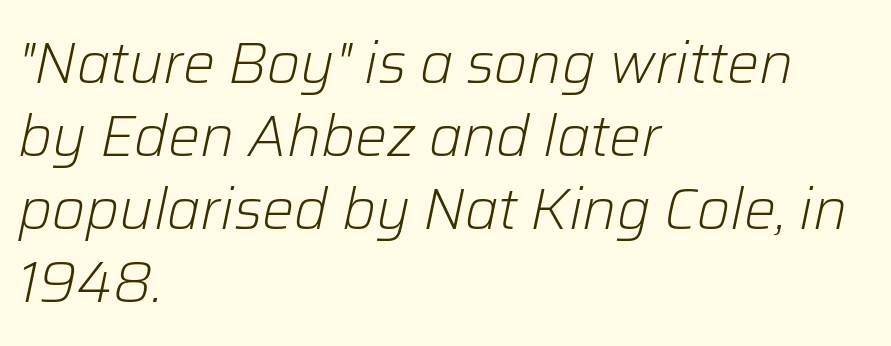
{"italic": "yes", "lean": "right", "slant_degrees": 12, "bold": "no", "weight": "light", "width": "normal", "stroke_contrast": "low", "x_height": "medium", "monospaced": "no", "underline": "no", "align": "left", "line_spacing": "normal", "line_spacing_ratio": 1.28, "letter_spacing": "normal", "letter_spacing_em": 0.0, "glyph_px": 57}
